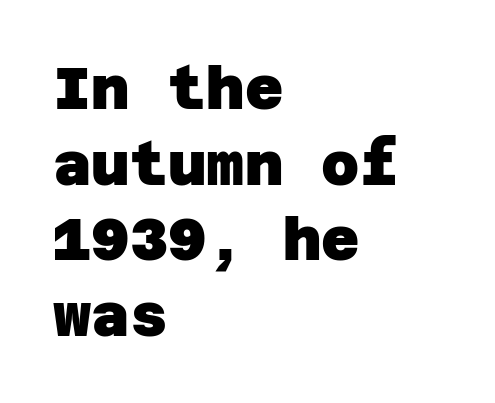
{"serif": "no", "bold": "yes", "weight": "heavy", "width": "normal", "stroke_contrast": "low", "x_height": "large", "underline": "no", "align": "left", "line_spacing": "normal", "line_spacing_ratio": 1.28, "letter_spacing": "normal", "letter_spacing_em": 0.0, "glyph_px": 59}
